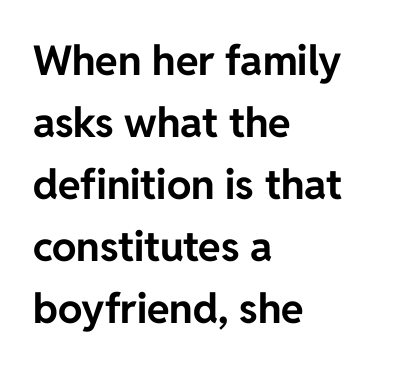
Q: Is the text bold? A: Yes.
Q: Is the text italic (slanted)? A: No, it is upright.
Q: Is the typeface a serif or a sans-serif typeface? A: Sans-serif.
Q: Is the text underlined? A: No.
Q: How is the paragraph aligned? A: Left-aligned.
Q: Is the spacing between letters normal or unusually wide? A: Normal.
Q: Is the spacing between lines tight, normal or loose? A: Normal.
Q: Width (condensed, normal, or wide)? A: Normal.
Q: Stroke contrast? A: Low.
Q: x-height? A: Medium.
Q: Monospaced? A: No.
